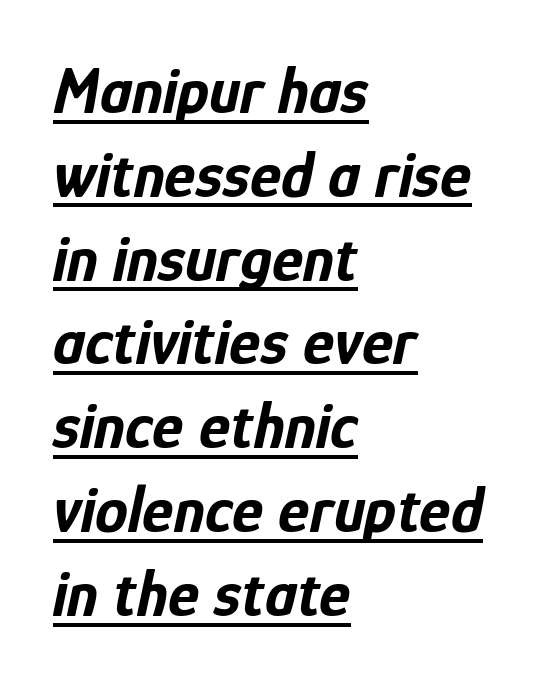
Q: Is the text bold? A: Yes.
Q: Is the text italic (slanted)? A: Yes, it leans right by about 12 degrees.
Q: Is the text underlined? A: Yes.
Q: How is the paragraph aligned? A: Left-aligned.
Q: Is the spacing between letters normal or unusually wide? A: Normal.
Q: Is the spacing between lines tight, normal or loose? A: Normal.
Q: Width (condensed, normal, or wide)? A: Condensed.
Q: Stroke contrast? A: Low.
Q: x-height? A: Medium.
Q: Monospaced? A: No.
